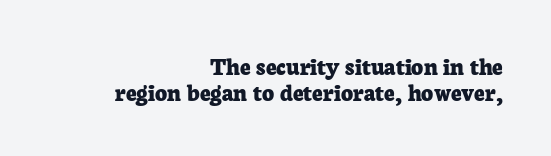
The image shows 26 px bold type, upright; set right-aligned, tight line spacing (0.99x), normal letter spacing, not underlined.
